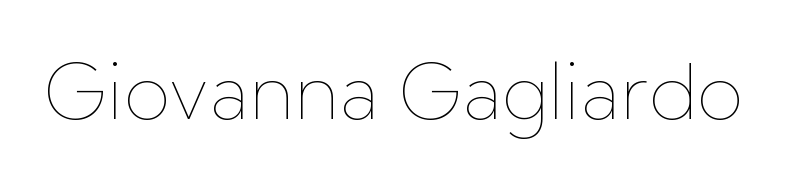
{"italic": "no", "bold": "no", "weight": "thin", "width": "normal", "stroke_contrast": "low", "x_height": "medium", "monospaced": "no", "underline": "no", "letter_spacing": "normal", "letter_spacing_em": 0.0, "glyph_px": 76}
